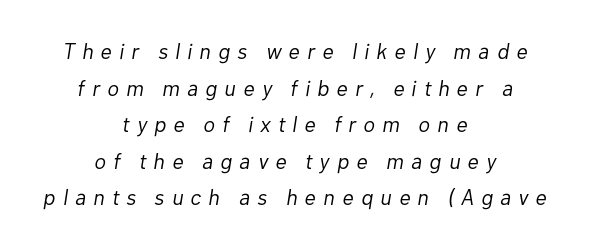
The image shows 22 px text type, italic (leaning right); set centered, normal line spacing (1.66x), unusually wide letter spacing (+0.33 em), not underlined.
